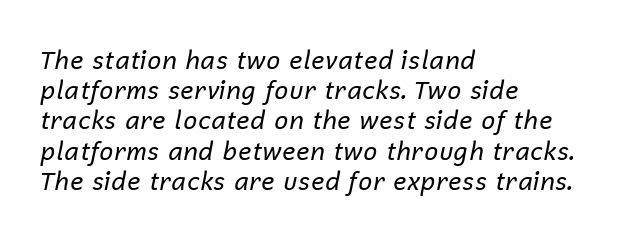
The image shows 25 px text type, italic (leaning right); set left-aligned, line spacing 1.21x, normal letter spacing, not underlined.
